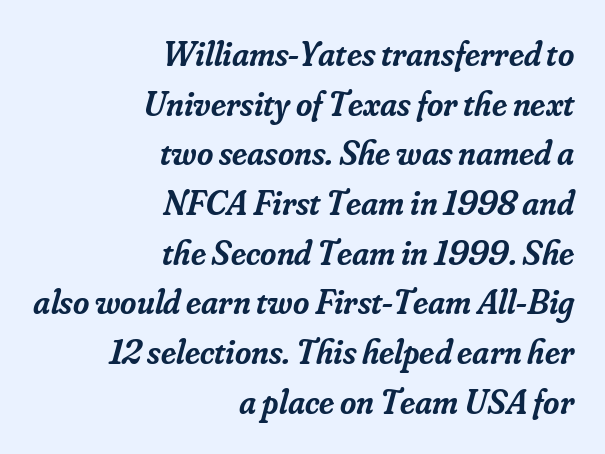
The image shows 35 px semibold serif type, italic (leaning right); set right-aligned, normal line spacing (1.42x), normal letter spacing, not underlined; low stroke contrast and a small x-height.
